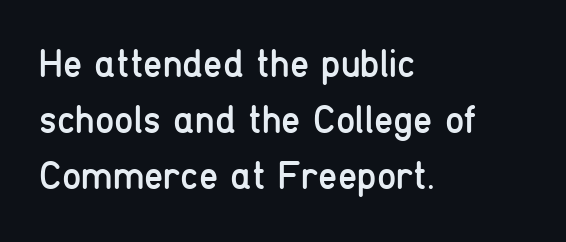
No extra ink here — the face is not bold. Which margin do the lines hug? The left one — the right edge is uneven. Anything drawn beneath the words? Only blank space. Students, observe: this is what conventionally led text looks like. The type is set solid horizontally, with unmodified tracking.
